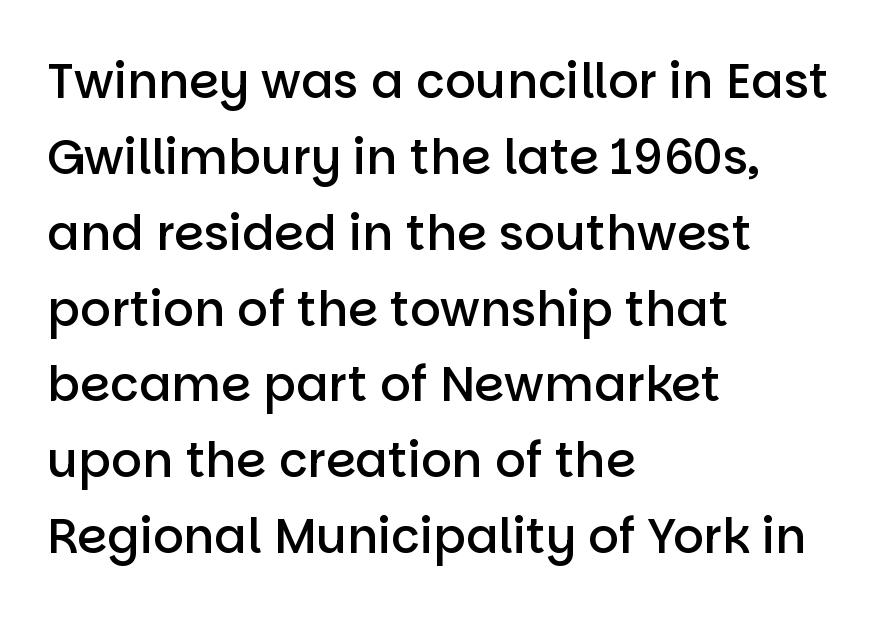
Q: Is the text bold? A: Semi-bold.
Q: Is the text italic (slanted)? A: No, it is upright.
Q: Is the typeface a serif or a sans-serif typeface? A: Sans-serif.
Q: Is the text underlined? A: No.
Q: How is the paragraph aligned? A: Left-aligned.
Q: Is the spacing between letters normal or unusually wide? A: Normal.
Q: Is the spacing between lines tight, normal or loose? A: Normal.
Q: Width (condensed, normal, or wide)? A: Normal.
Q: Stroke contrast? A: Low.
Q: x-height? A: Large.
Q: Monospaced? A: No.
